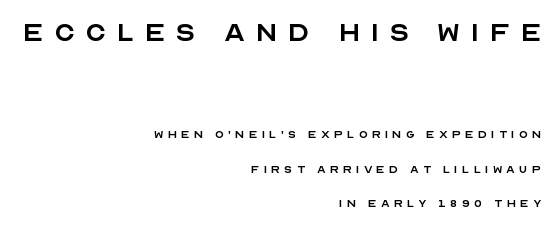
Q: Is the text bold? A: No.
Q: Is the text italic (slanted)? A: No, it is upright.
Q: Is the typeface a serif or a sans-serif typeface? A: Sans-serif.
Q: Is the text underlined? A: No.
Q: How is the paragraph aligned? A: Right-aligned.
Q: Is the spacing between letters normal or unusually wide? A: Unusually wide.
Q: Is the spacing between lines tight, normal or loose? A: Loose.
Q: Which block of text is set in a larger size, the first (top) or the second (bottom)? A: The first (top) one.
Q: Width (condensed, normal, or wide)? A: Normal.
Q: x-height? A: Large.
Q: Monospaced? A: No.
